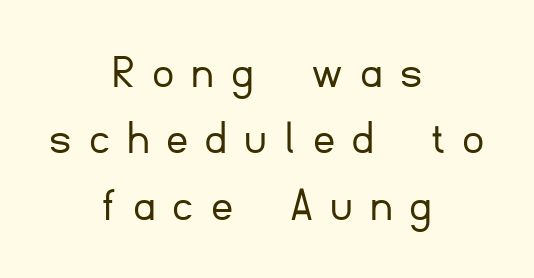
Q: Is the text bold? A: No.
Q: Is the text italic (slanted)? A: No, it is upright.
Q: Is the typeface a serif or a sans-serif typeface? A: Sans-serif.
Q: Is the text underlined? A: No.
Q: How is the paragraph aligned? A: Centered.
Q: Is the spacing between letters normal or unusually wide? A: Unusually wide.
Q: Is the spacing between lines tight, normal or loose? A: Normal.
Q: Width (condensed, normal, or wide)? A: Normal.
Q: Stroke contrast? A: Low.
Q: x-height? A: Small.
Q: Monospaced? A: No.
